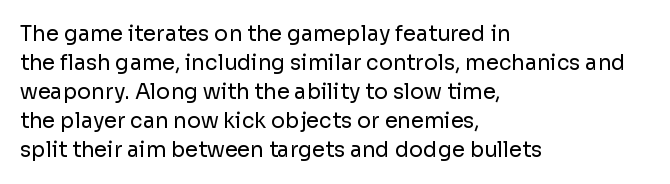
Q: Is the text bold? A: No.
Q: Is the text italic (slanted)? A: No, it is upright.
Q: Is the text underlined? A: No.
Q: How is the paragraph aligned? A: Left-aligned.
Q: Is the spacing between letters normal or unusually wide? A: Normal.
Q: Is the spacing between lines tight, normal or loose? A: Normal.
